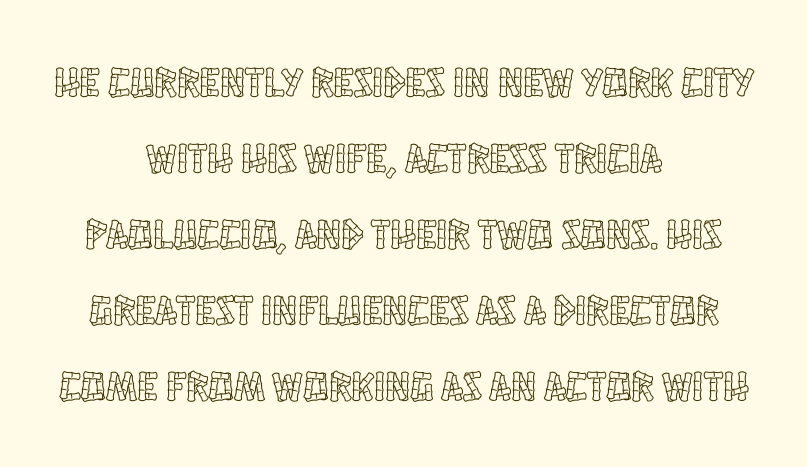
Q: Is the text italic (slanted)? A: No, it is upright.
Q: Is the text underlined? A: No.
Q: How is the paragraph aligned? A: Centered.
Q: Is the spacing between letters normal or unusually wide? A: Normal.
Q: Width (condensed, normal, or wide)? A: Condensed.
Q: x-height? A: Large.
Q: Monospaced? A: No.
